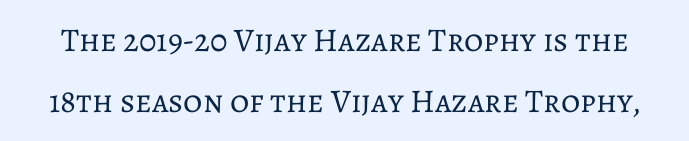
Q: Is the text bold? A: No.
Q: Is the text italic (slanted)? A: No, it is upright.
Q: Is the text underlined? A: No.
Q: Is the spacing between letters normal or unusually wide? A: Normal.
Q: Width (condensed, normal, or wide)? A: Normal.
Q: Stroke contrast? A: Low.
Q: x-height? A: Medium.
Q: Monospaced? A: No.
